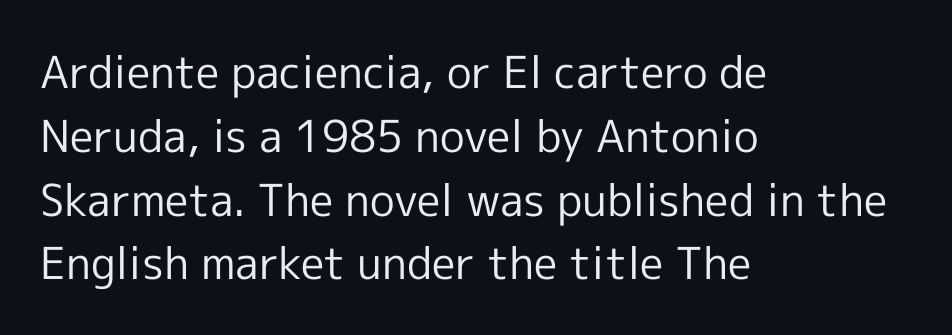
These lines were composed using upright roman letters. Plain, unruled lines of type. Typeset ragged right — the left edge is the straight one. Proportional: the letters do not fall into vertical columns. The type is set solid horizontally, with unmodified tracking.
